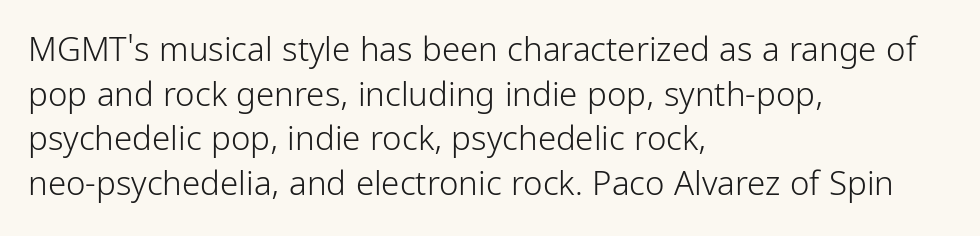
Q: Is the text bold? A: No.
Q: Is the text italic (slanted)? A: No, it is upright.
Q: Is the typeface a serif or a sans-serif typeface? A: Sans-serif.
Q: Is the text underlined? A: No.
Q: How is the paragraph aligned? A: Left-aligned.
Q: Is the spacing between letters normal or unusually wide? A: Normal.
Q: Is the spacing between lines tight, normal or loose? A: Normal.
Q: Width (condensed, normal, or wide)? A: Condensed.
Q: Stroke contrast? A: Low.
Q: x-height? A: Medium.
Q: Monospaced? A: No.
